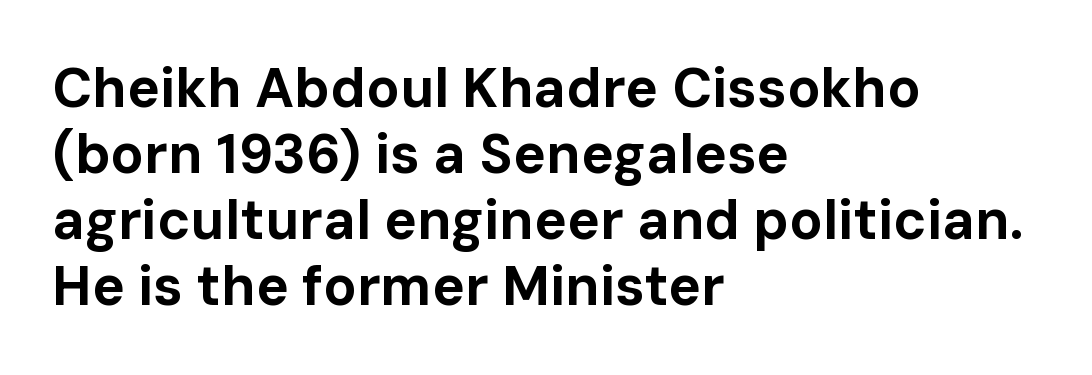
The letters advance in unequal steps, a hallmark of proportional type. The sample has been set heavy, in full bold. One-word summary of the alignment: left. Students, note that the glyphs here touch the page at normal intervals. Posture: upright roman. Nothing sits at the stroke ends, so this counts as sans-serif.
